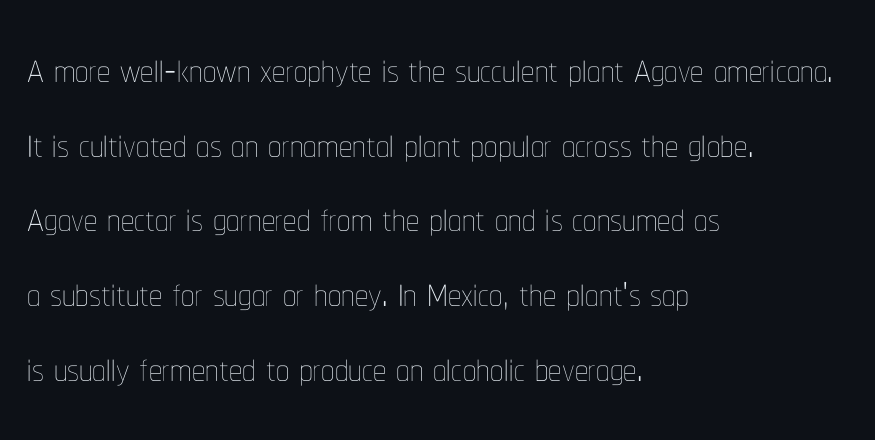
Q: Is the text bold? A: No.
Q: Is the text italic (slanted)? A: No, it is upright.
Q: Is the text underlined? A: No.
Q: How is the paragraph aligned? A: Left-aligned.
Q: Is the spacing between letters normal or unusually wide? A: Normal.
Q: Is the spacing between lines tight, normal or loose? A: Normal.
Q: Width (condensed, normal, or wide)? A: Condensed.
Q: Stroke contrast? A: Low.
Q: x-height? A: Medium.
Q: Monospaced? A: No.
